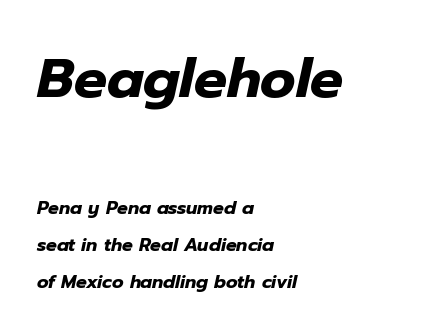
Reading down the column, the eye jumps a long way to each next line. Honestly, there is no underline to notice here at all. This sample is left-justified, so line endings fall wherever the words run out. Which of the two is more prominent by size? The first, at the top. The face used here is rendered with its standard letterfit. The face used here is proportionally spaced, like ordinary book or web type.
